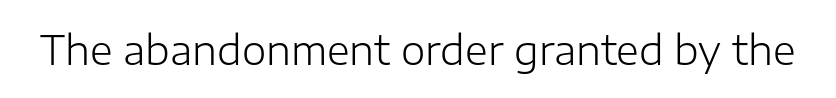
{"serif": "no", "italic": "no", "bold": "no", "weight": "light", "width": "normal", "stroke_contrast": "low", "x_height": "medium", "monospaced": "no", "underline": "no", "letter_spacing": "normal", "letter_spacing_em": 0.0, "glyph_px": 39}
